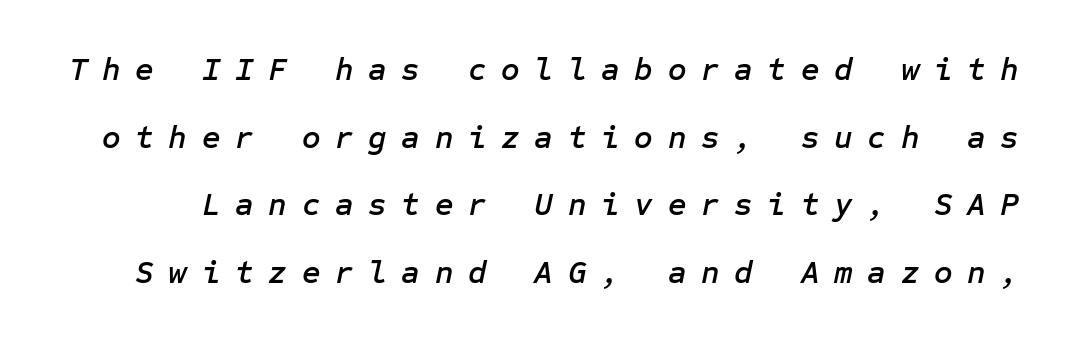
Slant detected: the letters are inclined. Each row of text sits above clean, open space. Leading is clearly above the norm, producing a sparse column. A typesetter would call this heavily tracked-out type.
